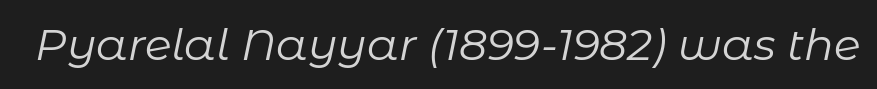
Beneath every word, the page is bare. Looks like regular typesetting: each glyph gets only the width it needs. The lettering tilts uniformly, giving the passage an italic look. A light-to-regular cut is what we see here. You could call the tracking neutral — neither tight nor loose.
